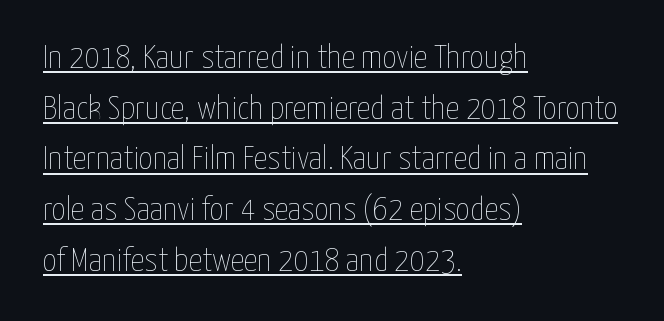
{"italic": "no", "bold": "no", "weight": "thin", "width": "condensed", "stroke_contrast": "low", "x_height": "medium", "monospaced": "no", "underline": "yes", "align": "left", "line_spacing": "normal", "line_spacing_ratio": 1.49, "letter_spacing": "normal", "letter_spacing_em": 0.0, "glyph_px": 34}
